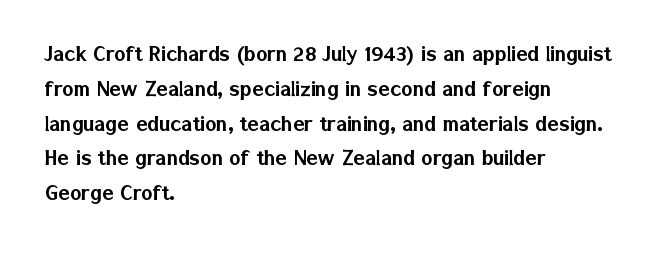
Q: Is the text italic (slanted)? A: No, it is upright.
Q: Is the text underlined? A: No.
Q: How is the paragraph aligned? A: Left-aligned.
Q: Is the spacing between letters normal or unusually wide? A: Normal.
Q: Is the spacing between lines tight, normal or loose? A: Normal.
